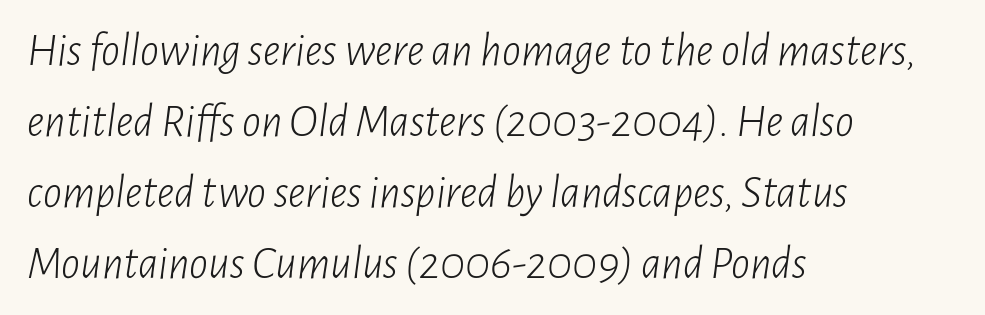
{"italic": "yes", "lean": "right", "slant_degrees": 7, "bold": "no", "weight": "light", "width": "condensed", "stroke_contrast": "low", "x_height": "medium", "monospaced": "no", "underline": "no", "align": "left", "line_spacing": "normal", "line_spacing_ratio": 1.51, "letter_spacing": "normal", "letter_spacing_em": 0.0, "glyph_px": 47}
